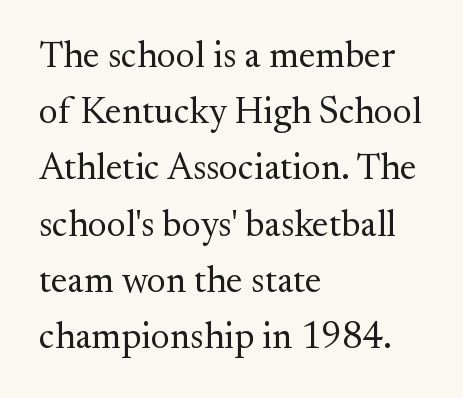
Think of a printed novel: that variable character pitch is what you see here. You can tell from the footed stems that serif type was used. Descenders are the only things crossing below the line. The typeface has the unassuming heft of standard copy or less.
